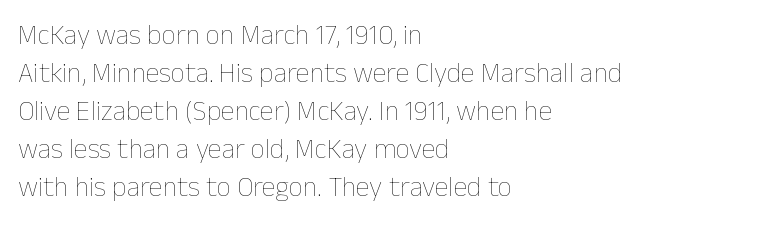
The image shows 28 px thin type, upright; set left-aligned, normal line spacing (1.36x), normal letter spacing, not underlined; low stroke contrast and a medium x-height.
